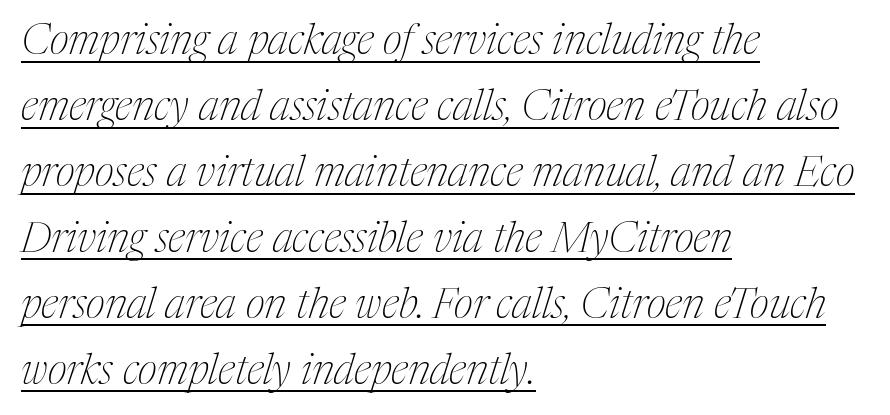
You could call the tracking neutral — neither tight nor loose. What decoration does the sample have? An underline. Whoever set this chose a conventional vertical rhythm. Heaviness? Minimal to ordinary, like unemphasized prose. The compositor pushed each line to the left boundary.
